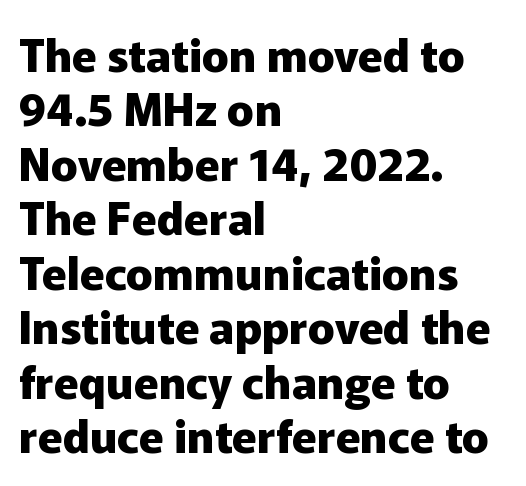
The designer went with a sans here, leaving each stem footless. Honestly, the letter spacing is just normal — you wouldn't notice it. Looks like regular typesetting: each glyph gets only the width it needs. The space beneath each line is pristine and unruled.
